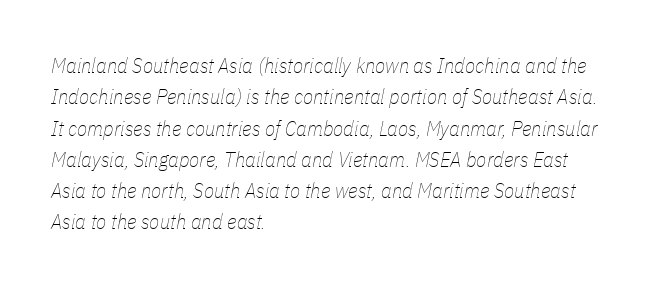
Nothing unusual about the tracking: characters are spaced as the font intends. Line beginnings align vertically; line endings do not. Each stroke keeps to a modest, everyday thickness or less. The text carries the slant typical of an italic or oblique font.
